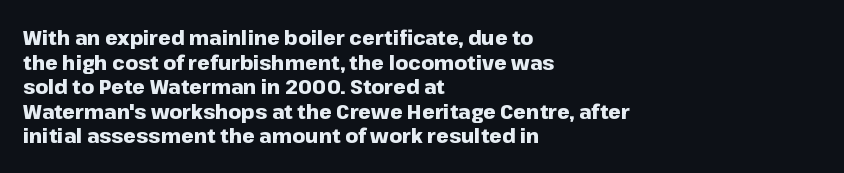
{"italic": "no", "bold": "yes", "underline": "no", "align": "left", "line_spacing_ratio": 1.23, "letter_spacing": "normal", "letter_spacing_em": 0.0, "glyph_px": 20}
